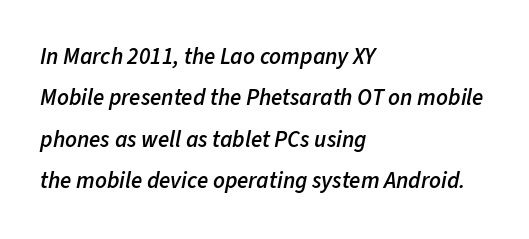
The characters look somewhat weighty, a semibold short of true bold. The glyphs look as if they've been sheared to an angle. Decoration check: the copy has no underline. The rag falls on the right side of this text block. Words appear dense and cohesive because spacing is normal.
